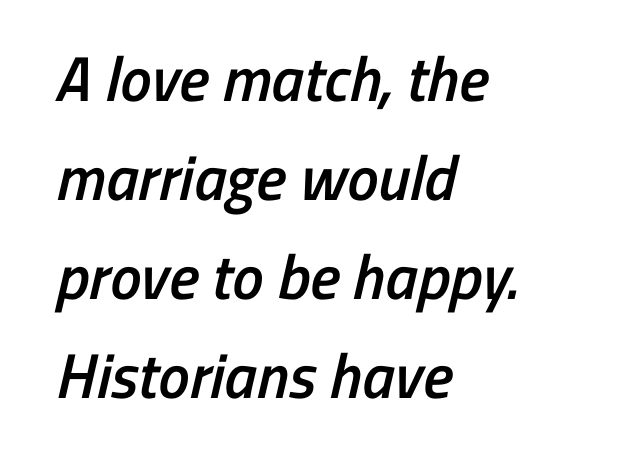
Q: Is the text bold? A: Semi-bold.
Q: Is the typeface a serif or a sans-serif typeface? A: Sans-serif.
Q: Is the text underlined? A: No.
Q: How is the paragraph aligned? A: Left-aligned.
Q: Is the spacing between letters normal or unusually wide? A: Normal.
Q: Is the spacing between lines tight, normal or loose? A: Normal.
Q: Width (condensed, normal, or wide)? A: Condensed.
Q: Stroke contrast? A: Low.
Q: x-height? A: Medium.
Q: Monospaced? A: No.
